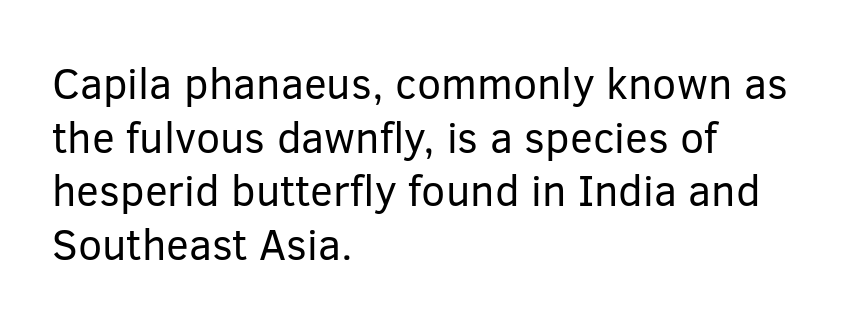
{"serif": "no", "italic": "no", "bold": "no", "weight": "regular", "width": "normal", "stroke_contrast": "low", "x_height": "medium", "monospaced": "no", "underline": "no", "align": "left", "line_spacing": "normal", "line_spacing_ratio": 1.25, "letter_spacing": "normal", "letter_spacing_em": 0.0, "glyph_px": 43}
